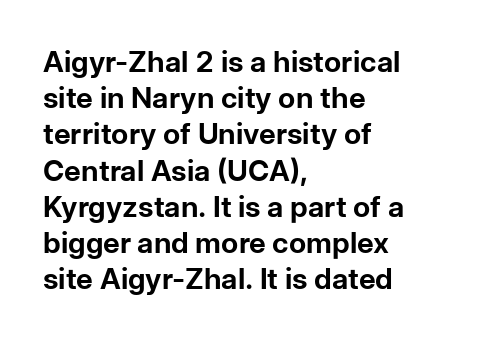
Line beginnings align vertically; line endings do not. A clean baseline with only descenders dipping below it. I'd describe the lettering as bold — thick and assertive. Observe the ordinary spacing: letters are neighbours, not strangers. Is this a sans? Yes — the strokes have no serifs.
